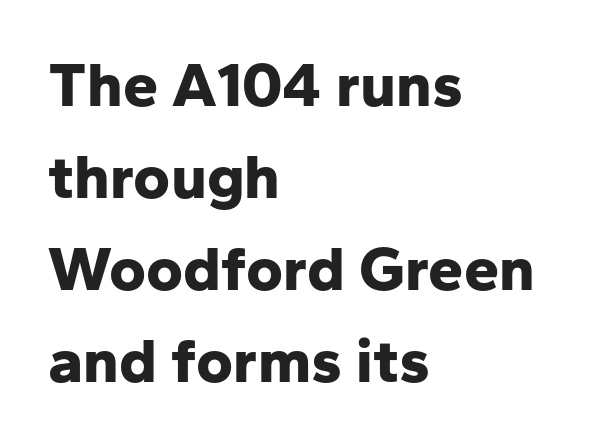
The letters sit at their default tracking, neither squeezed nor spread. One glance says typical: line gaps are just what's usual. The rendering uses a bold face; every stroke is thick and dark. Do the characters align in a grid? No, the font is proportional. The lines are quadded left.
